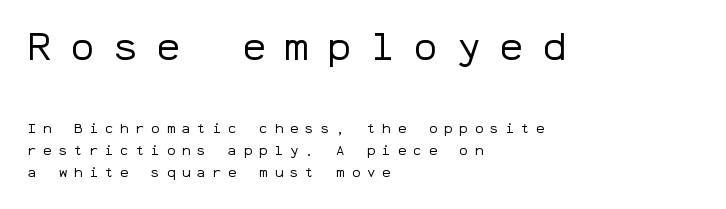
The image shows 39 px regular-weight sans-serif type, upright, monospaced; set left-aligned, normal line spacing (1.58x), unusually wide letter spacing (+0.5 em), not underlined; the first (top) block is 2.79x larger; low stroke contrast and a medium x-height.
